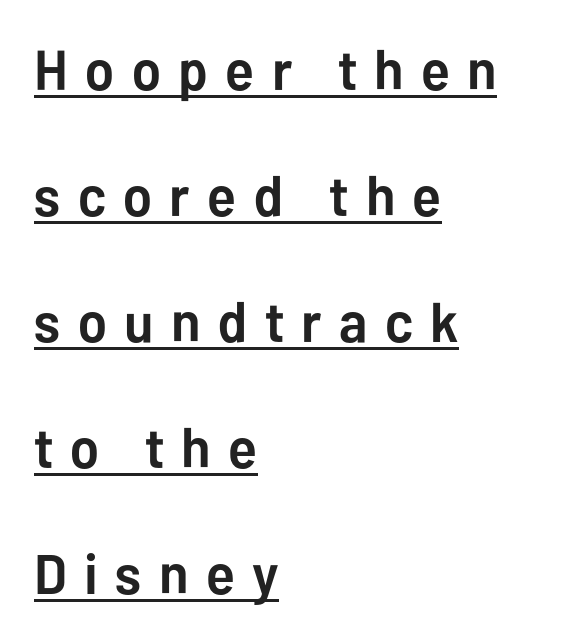
{"serif": "no", "italic": "no", "bold": "yes", "weight": "semibold", "width": "normal", "stroke_contrast": "low", "x_height": "medium", "monospaced": "no", "underline": "yes", "align": "left", "line_spacing": "loose", "line_spacing_ratio": 2.25, "letter_spacing": "wide", "letter_spacing_em": 0.31, "glyph_px": 56}
